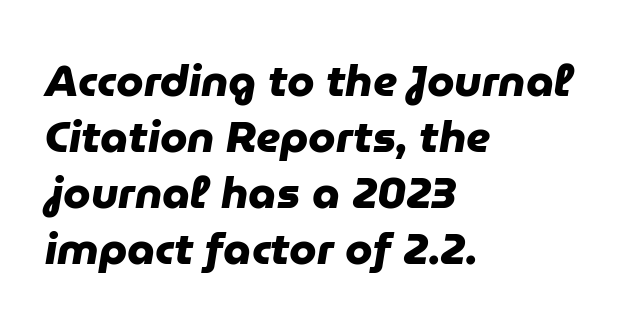
The image shows 44 px heavy sans-serif type; set left-aligned, normal line spacing (1.27x), normal letter spacing, not underlined; low stroke contrast and a medium x-height.
